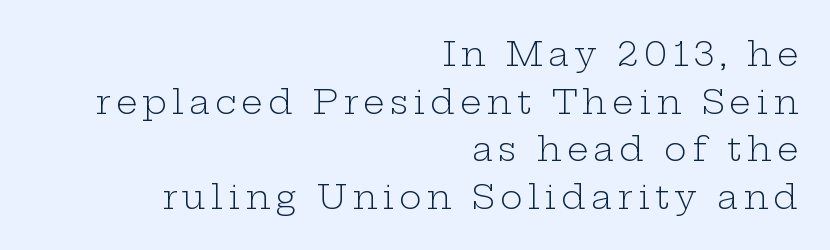
The image shows 34 px light, wide serif type, upright; set right-aligned, normal line spacing (1.4x), not underlined; low stroke contrast and a medium x-height.
